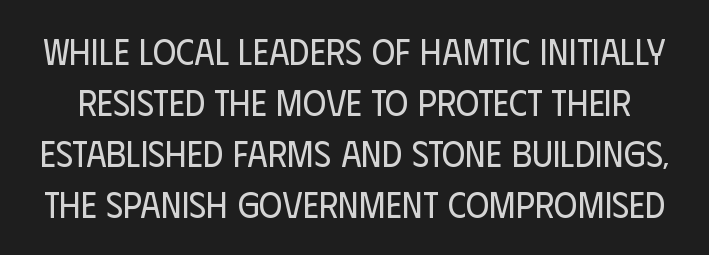
{"serif": "no", "italic": "no", "bold": "no", "weight": "regular", "width": "condensed", "stroke_contrast": "low", "x_height": "large", "monospaced": "no", "underline": "no", "line_spacing": "normal", "line_spacing_ratio": 1.42, "letter_spacing": "normal", "letter_spacing_em": 0.0, "glyph_px": 36}
